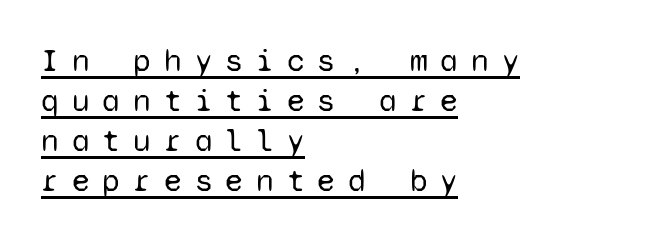
{"serif": "no", "italic": "no", "bold": "no", "weight": "regular", "width": "normal", "stroke_contrast": "low", "x_height": "medium", "monospaced": "yes", "underline": "yes", "align": "left", "line_spacing": "normal", "line_spacing_ratio": 1.25, "letter_spacing": "wide", "letter_spacing_em": 0.41, "glyph_px": 32}
